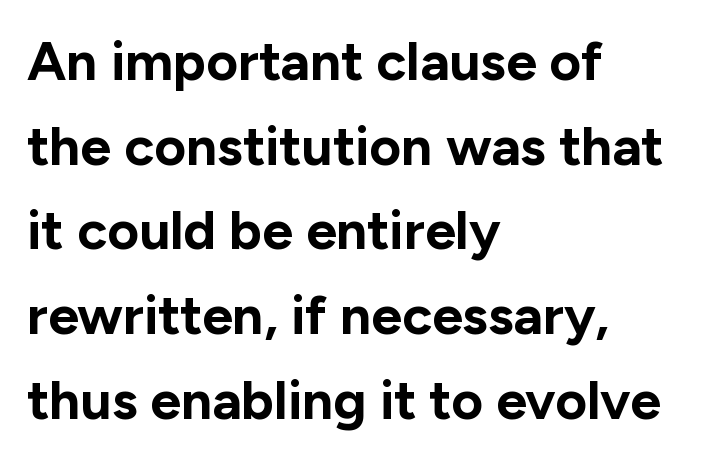
The image shows 55 px bold sans-serif type, upright; set left-aligned, normal line spacing (1.54x), normal letter spacing, not underlined; low stroke contrast and a medium x-height.
